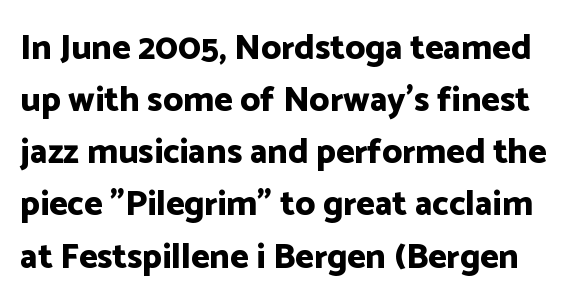
The image shows 35 px bold sans-serif type, upright; set normal line spacing (1.49x), normal letter spacing, not underlined; low stroke contrast and a medium x-height.
